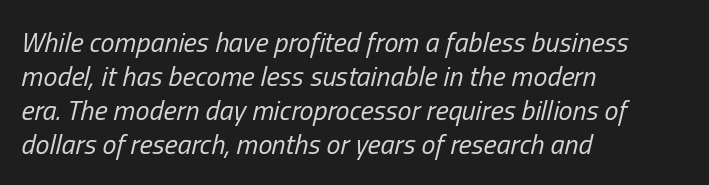
{"italic": "yes", "lean": "right", "slant_degrees": 13, "bold": "no", "weight": "regular", "width": "condensed", "stroke_contrast": "low", "x_height": "medium", "monospaced": "no", "underline": "no", "align": "left", "line_spacing_ratio": 1.21, "letter_spacing": "normal", "letter_spacing_em": 0.0, "glyph_px": 28}
